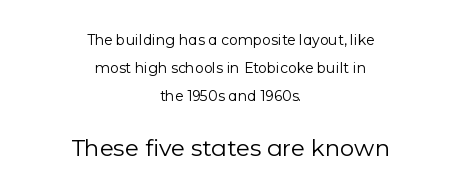
Q: Is the text bold? A: No.
Q: Is the text italic (slanted)? A: No, it is upright.
Q: Is the text underlined? A: No.
Q: How is the paragraph aligned? A: Centered.
Q: Is the spacing between letters normal or unusually wide? A: Normal.
Q: Is the spacing between lines tight, normal or loose? A: Loose.
Q: Which block of text is set in a larger size, the first (top) or the second (bottom)? A: The second (bottom) one.
